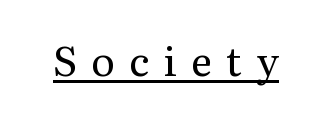
The letters advance in unequal steps, a hallmark of proportional type. A rule runs beneath these lines of type. The passage shown has open, widely tracked lettering throughout. If you drew a line through each stem, it would be perfectly vertical. This is not heavy type; no bold has been used. Each letter's strokes conclude with small projecting serifs.
